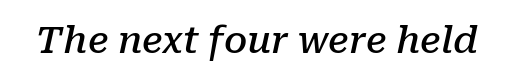
Q: Is the text bold? A: Semi-bold.
Q: Is the text italic (slanted)? A: Yes, it leans right by about 10 degrees.
Q: Is the typeface a serif or a sans-serif typeface? A: Serif.
Q: Is the text underlined? A: No.
Q: Is the spacing between letters normal or unusually wide? A: Normal.
Q: Width (condensed, normal, or wide)? A: Normal.
Q: Stroke contrast? A: Low.
Q: x-height? A: Medium.
Q: Monospaced? A: No.
